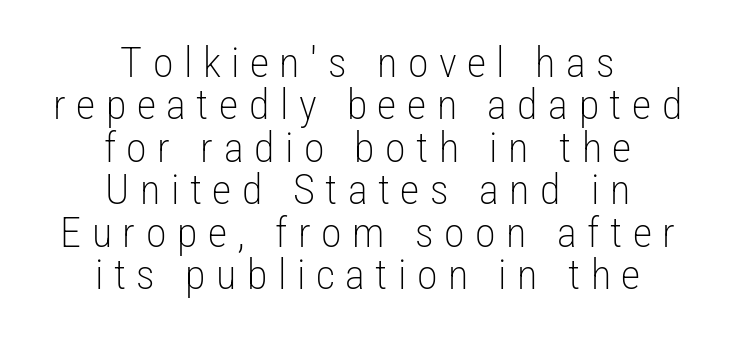
Compared with a typical body face, this is equally light or lighter still. Rendered with straight, roman letterforms. Font category for this specimen: sans-serif. Leading: reduced. Type without underlining. Caption: multi-line text, centered on the measure.
